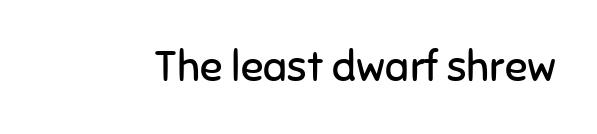
Note: no serifs on the glyphs. The zone under the glyphs is completely vacant. These lines are rendered in a variable-pitch font. The letters stand straight up with perfectly vertical stems.
